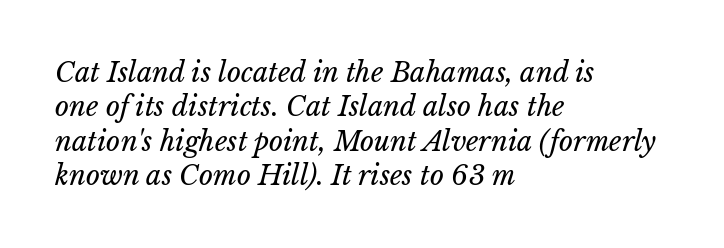
Q: Is the text bold? A: No.
Q: Is the text italic (slanted)? A: Yes, it leans right by about 15 degrees.
Q: Is the text underlined? A: No.
Q: How is the paragraph aligned? A: Left-aligned.
Q: Is the spacing between letters normal or unusually wide? A: Normal.
Q: Is the spacing between lines tight, normal or loose? A: Normal.
